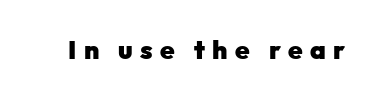
Every stem runs plumb, perpendicular to the baseline. Honestly, there is no underline to notice here at all. Heft: maximum for text — a bold. The face used here is rendered with a markedly widened letterfit.
